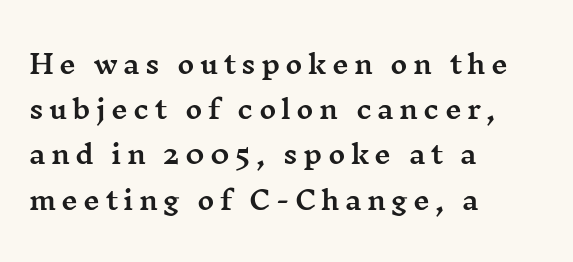
Q: Is the text italic (slanted)? A: No, it is upright.
Q: Is the text underlined? A: No.
Q: How is the paragraph aligned? A: Left-aligned.
Q: Is the spacing between letters normal or unusually wide? A: Unusually wide.
